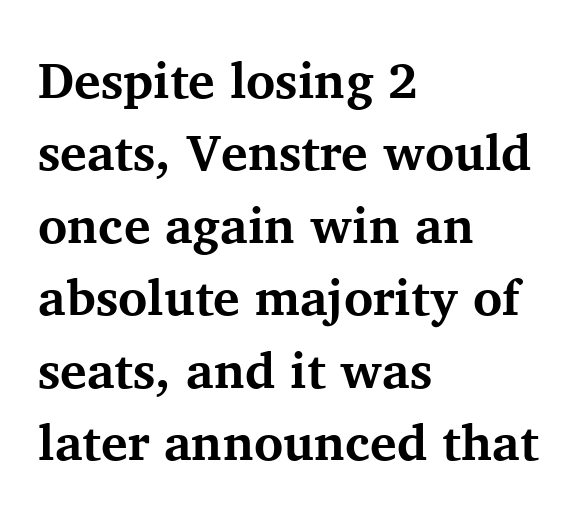
Q: Is the text bold? A: Yes.
Q: Is the text italic (slanted)? A: No, it is upright.
Q: Is the typeface a serif or a sans-serif typeface? A: Serif.
Q: Is the text underlined? A: No.
Q: How is the paragraph aligned? A: Left-aligned.
Q: Is the spacing between letters normal or unusually wide? A: Normal.
Q: Is the spacing between lines tight, normal or loose? A: Normal.
Q: Width (condensed, normal, or wide)? A: Normal.
Q: Stroke contrast? A: Medium.
Q: x-height? A: Medium.
Q: Monospaced? A: No.
